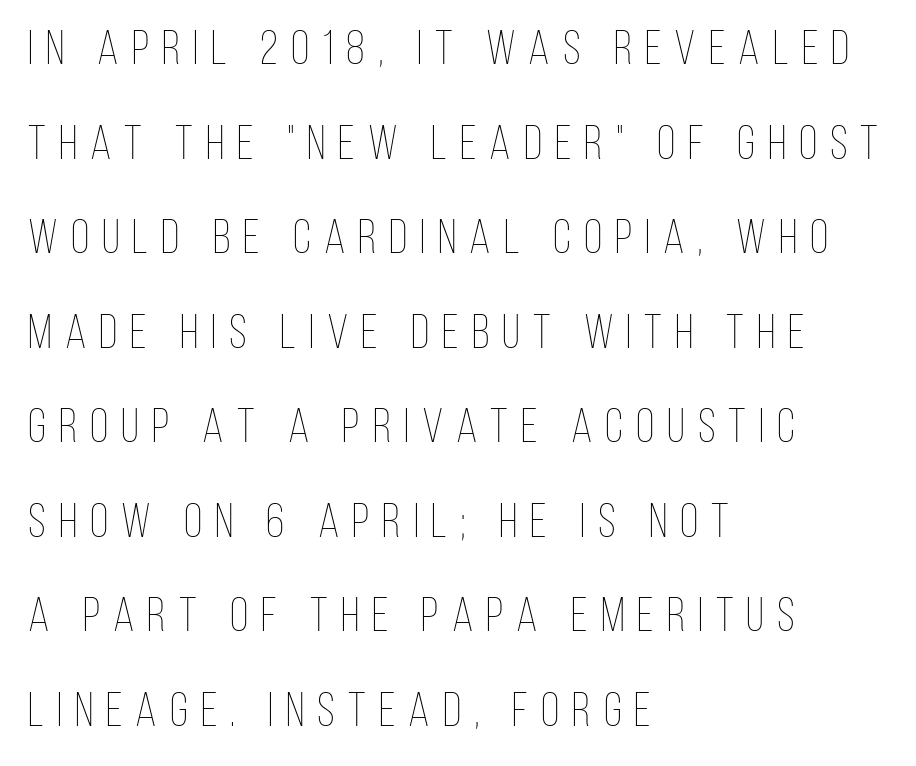
The image shows 48 px thin, condensed type, upright; set left-aligned, loose line spacing (1.97x), unusually wide letter spacing (+0.27 em), not underlined; low stroke contrast and a large x-height.
